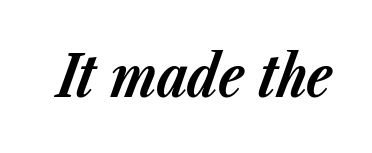
The image shows 58 px bold type, italic (leaning right); set normal letter spacing, not underlined; low stroke contrast and a medium x-height.
